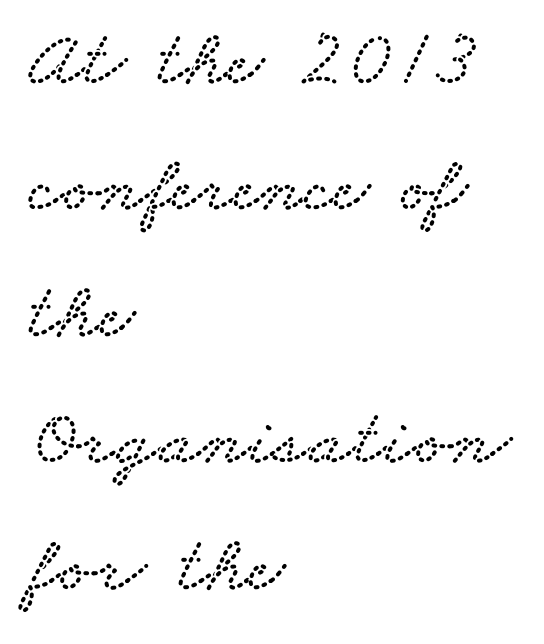
The space between consecutive lines is moderate. Looks like regular typesetting: each glyph gets only the width it needs. This sample is left-justified, so line endings fall wherever the words run out. Is this a sans? No — the strokes have serifs.
